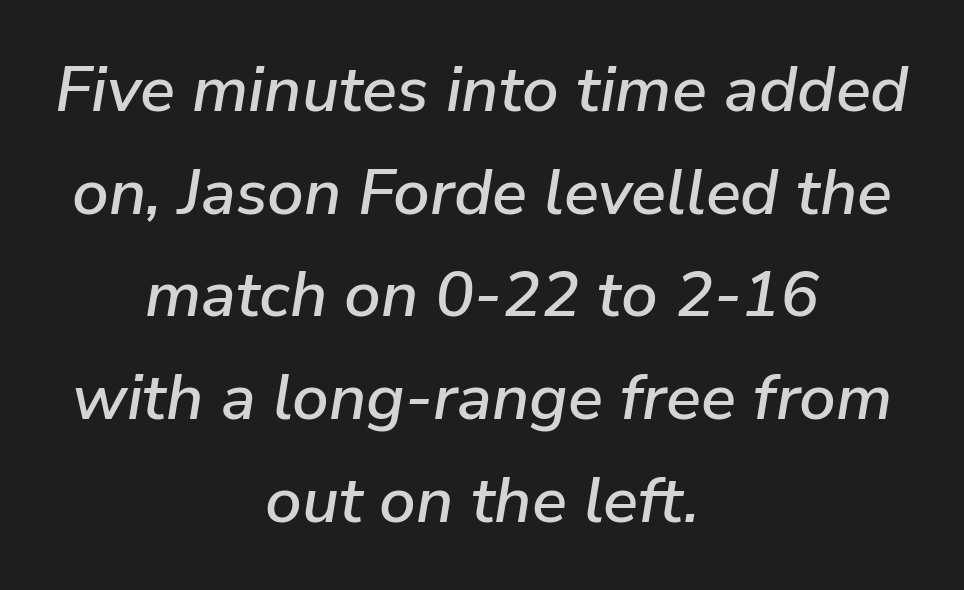
Q: Is the text italic (slanted)? A: Yes, it leans right by about 9 degrees.
Q: Is the text underlined? A: No.
Q: How is the paragraph aligned? A: Centered.
Q: Is the spacing between letters normal or unusually wide? A: Normal.
Q: Is the spacing between lines tight, normal or loose? A: Normal.
Q: Width (condensed, normal, or wide)? A: Normal.
Q: Stroke contrast? A: Low.
Q: x-height? A: Medium.
Q: Monospaced? A: No.
